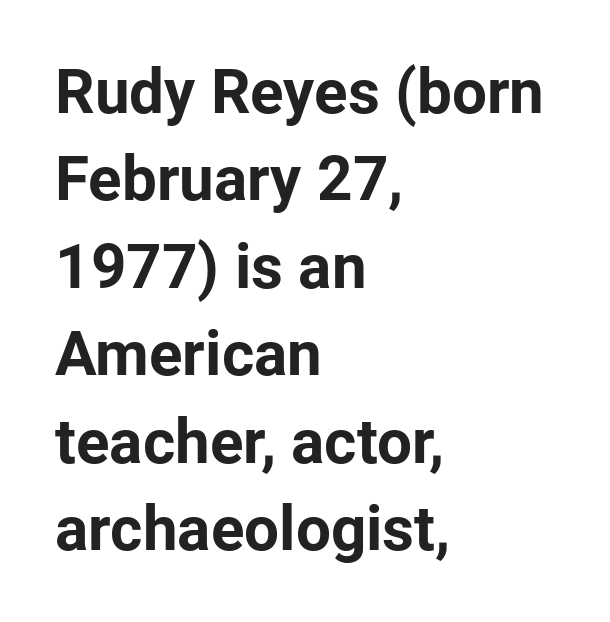
Q: Is the text bold? A: Yes.
Q: Is the text italic (slanted)? A: No, it is upright.
Q: Is the typeface a serif or a sans-serif typeface? A: Sans-serif.
Q: Is the text underlined? A: No.
Q: How is the paragraph aligned? A: Left-aligned.
Q: Is the spacing between letters normal or unusually wide? A: Normal.
Q: Is the spacing between lines tight, normal or loose? A: Normal.
Q: Width (condensed, normal, or wide)? A: Normal.
Q: Stroke contrast? A: Low.
Q: x-height? A: Medium.
Q: Monospaced? A: No.
